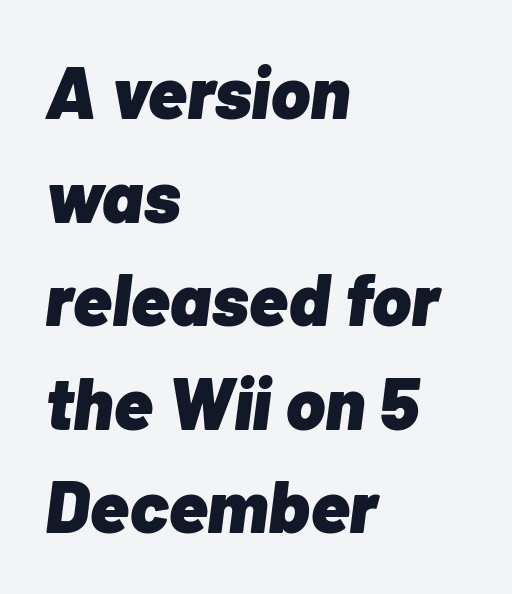
The lines sit at an ordinary, default distance from one another. The font's italic variant was chosen for this text. Strong, thick strokes mark this as bold type. The zone under the glyphs is completely vacant. Notice how the passage keeps a crisp vertical edge on the left only. Standard letterfit; no display-style spreading of the glyphs.
